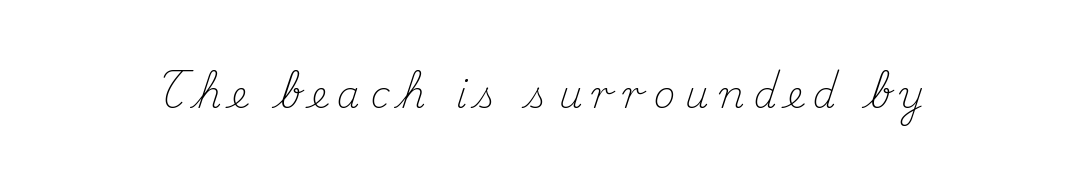
{"serif": "yes", "bold": "no", "weight": "light", "width": "normal", "stroke_contrast": "medium", "x_height": "small", "monospaced": "no", "underline": "no", "letter_spacing": "wide", "letter_spacing_em": 0.27, "glyph_px": 37}
